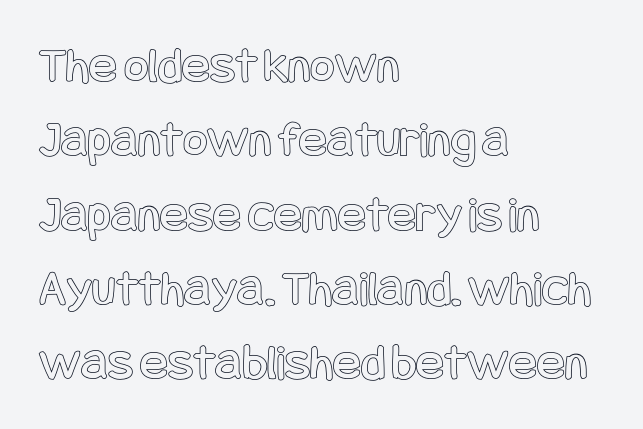
The foot of each line stays bare and open. The letterforms sit shoulder to shoulder at normal distance. Notice how the stems are strictly vertical — no italics here. Reading down the column, the eye jumps a familiar distance to each next line.
